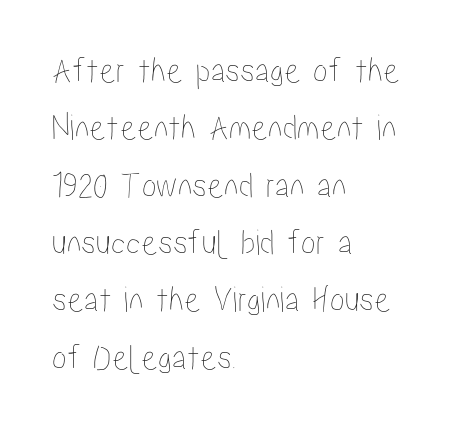
You could not count columns in this text — the font is proportionally spaced. Just letters on the line, the space beneath them empty. The tracking reads as untouched default to a designer's eye. Caption: multi-line text, flush left, ragged right.
